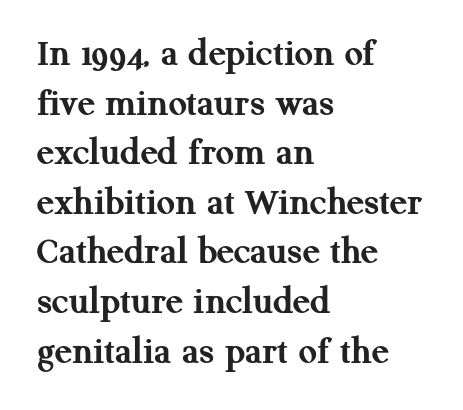
Q: Is the text bold? A: Yes.
Q: Is the text italic (slanted)? A: No, it is upright.
Q: Is the typeface a serif or a sans-serif typeface? A: Serif.
Q: Is the text underlined? A: No.
Q: How is the paragraph aligned? A: Left-aligned.
Q: Is the spacing between letters normal or unusually wide? A: Normal.
Q: Width (condensed, normal, or wide)? A: Normal.
Q: Stroke contrast? A: Medium.
Q: x-height? A: Medium.
Q: Monospaced? A: No.
